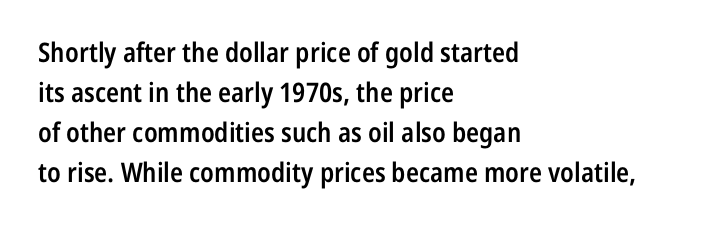
Type without underlining. The passage shown stacks its lines at a standard gap. This rendering uses left alignment, leaving the right contour irregular. Here the glyphs are tracked normally, forming tight word shapes.
